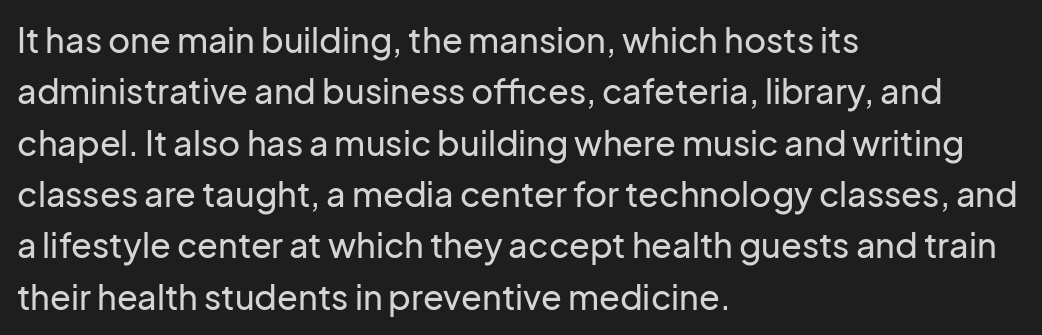
{"serif": "no", "italic": "no", "width": "normal", "stroke_contrast": "low", "x_height": "medium", "monospaced": "no", "underline": "no", "align": "left", "line_spacing": "normal", "line_spacing_ratio": 1.51, "letter_spacing": "normal", "letter_spacing_em": 0.0, "glyph_px": 34}
